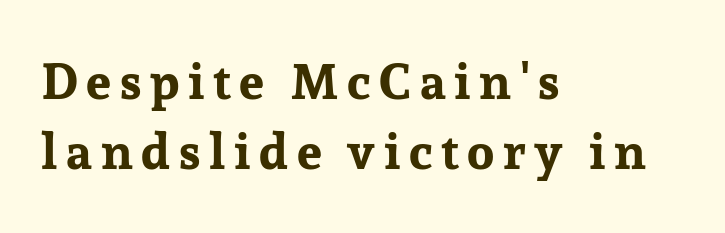
Varying glyph widths throughout — classic text-font behaviour. Check where the strokes stop: tiny serifs finish them off. The sample has been set heavy, in full bold. A student would call this left alignment; a typographer would say flush left, rag right.
